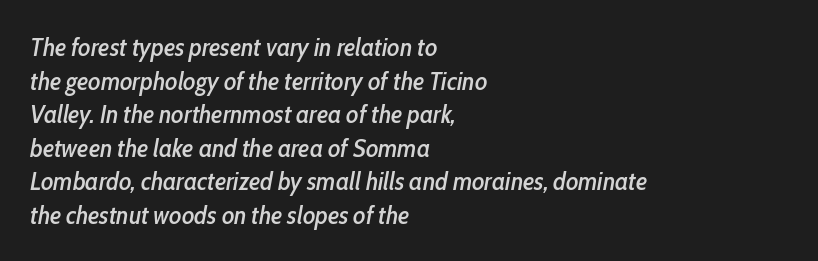
The image shows 26 px text type, italic (leaning right); set left-aligned, normal line spacing (1.29x), normal letter spacing, not underlined.
